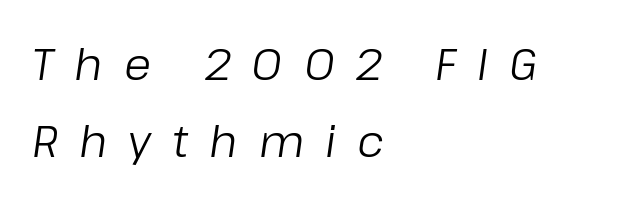
Q: Is the text bold? A: No.
Q: Is the text italic (slanted)? A: Yes, it leans right by about 8 degrees.
Q: Is the text underlined? A: No.
Q: How is the paragraph aligned? A: Left-aligned.
Q: Is the spacing between letters normal or unusually wide? A: Unusually wide.
Q: Width (condensed, normal, or wide)? A: Normal.
Q: Stroke contrast? A: Low.
Q: x-height? A: Medium.
Q: Monospaced? A: No.
